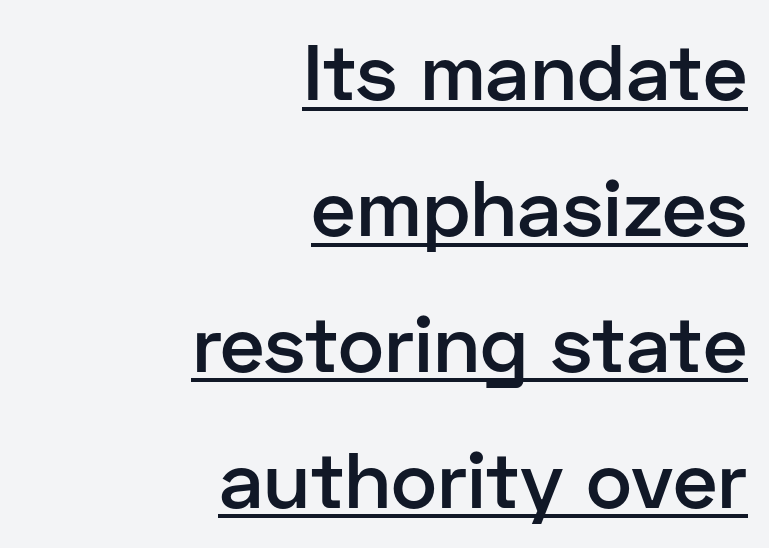
{"serif": "no", "italic": "no", "bold": "semi", "weight": "semibold", "width": "normal", "stroke_contrast": "low", "x_height": "medium", "monospaced": "no", "underline": "yes", "align": "right", "line_spacing_ratio": 1.72, "letter_spacing": "normal", "letter_spacing_em": 0.0, "glyph_px": 79}
